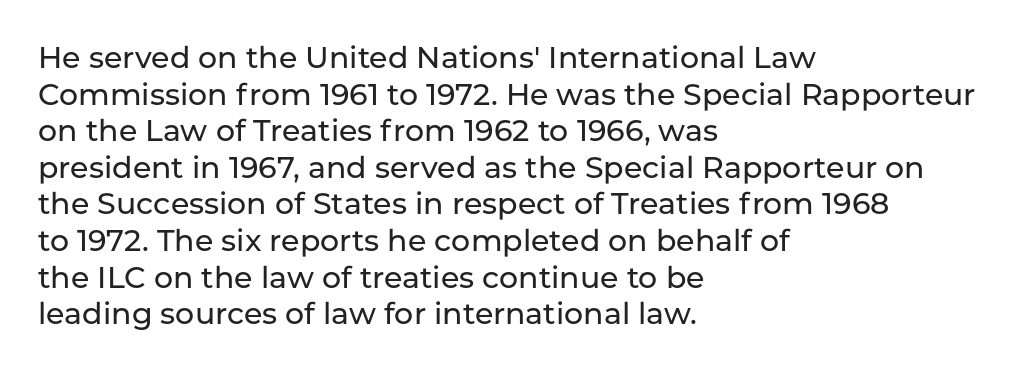
The image shows 30 px sans-serif type, upright; set left-aligned, line spacing 1.22x, normal letter spacing, not underlined; low stroke contrast and a medium x-height.
